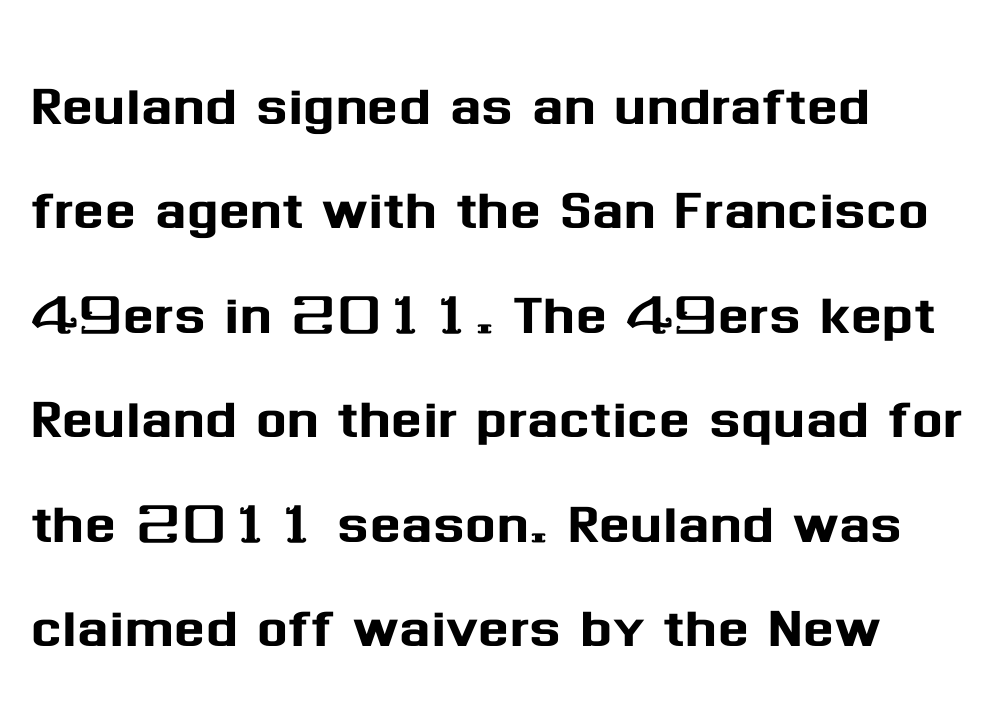
Q: Is the text italic (slanted)? A: No, it is upright.
Q: Is the typeface a serif or a sans-serif typeface? A: Sans-serif.
Q: Is the text underlined? A: No.
Q: How is the paragraph aligned? A: Left-aligned.
Q: Is the spacing between letters normal or unusually wide? A: Normal.
Q: Is the spacing between lines tight, normal or loose? A: Normal.
Q: Width (condensed, normal, or wide)? A: Normal.
Q: Stroke contrast? A: Medium.
Q: x-height? A: Medium.
Q: Monospaced? A: No.
